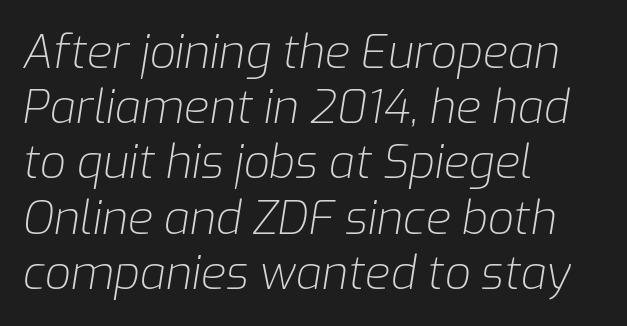
The image shows 46 px light type, italic (leaning right); set left-aligned, line spacing 1.2x, normal letter spacing, not underlined; low stroke contrast and a medium x-height.
